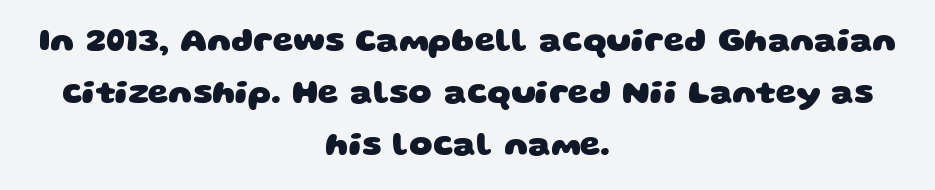
Line starts and ends both wander, symmetrically. This sample has the flowing, uneven cadence of proportional lettering. Underlining? Definitely not there. Type style note: lacks serifs. How heavy is the stroke? Heavy — this is a bold. Tracking value appears to be zero — textbook default spacing.
